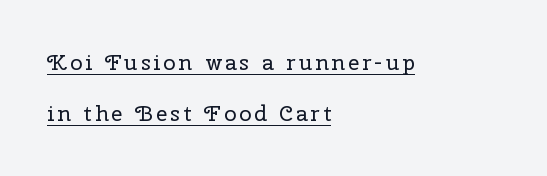
The image shows 22 px text type, upright; set left-aligned, loose line spacing (2.33x), underlined.
